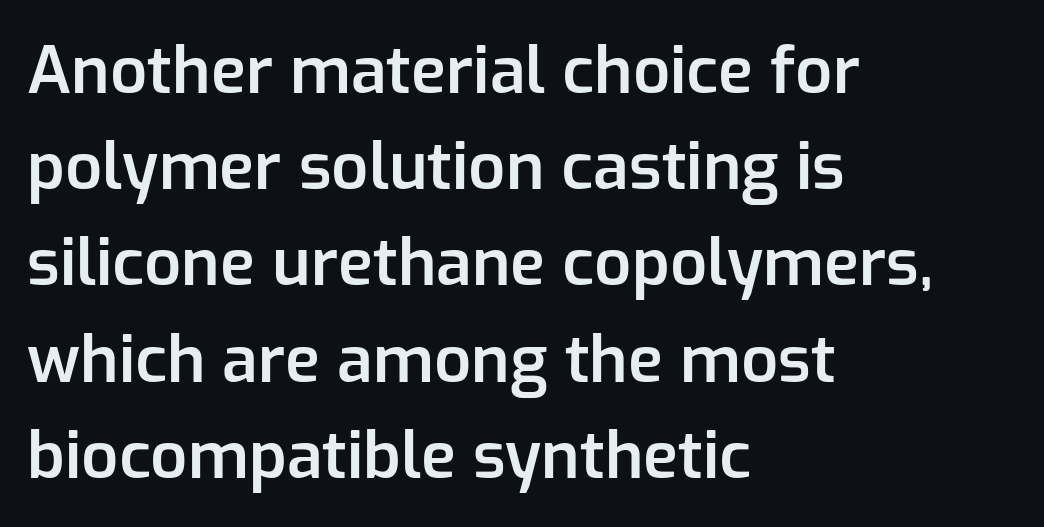
{"serif": "no", "italic": "no", "bold": "semi", "weight": "semibold", "width": "normal", "stroke_contrast": "low", "x_height": "medium", "monospaced": "no", "underline": "no", "align": "left", "line_spacing": "normal", "line_spacing_ratio": 1.48, "letter_spacing": "normal", "letter_spacing_em": 0.0, "glyph_px": 65}
